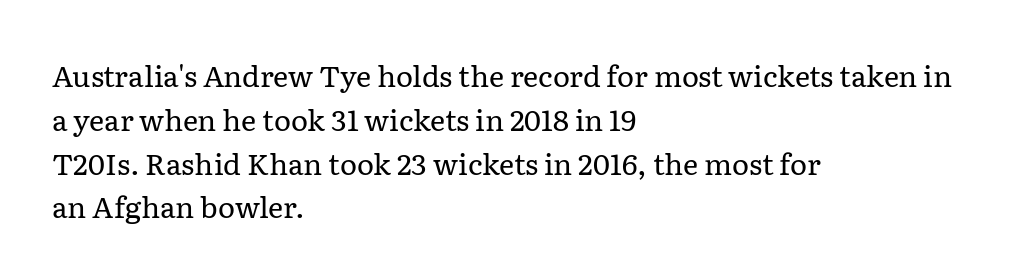
Are there feet on the stems? There are — it's a serif. Varying glyph widths throughout — classic text-font behaviour. Do the letters lean? They stand straight. The lines are quadded left. Plain, unruled lines of type.
